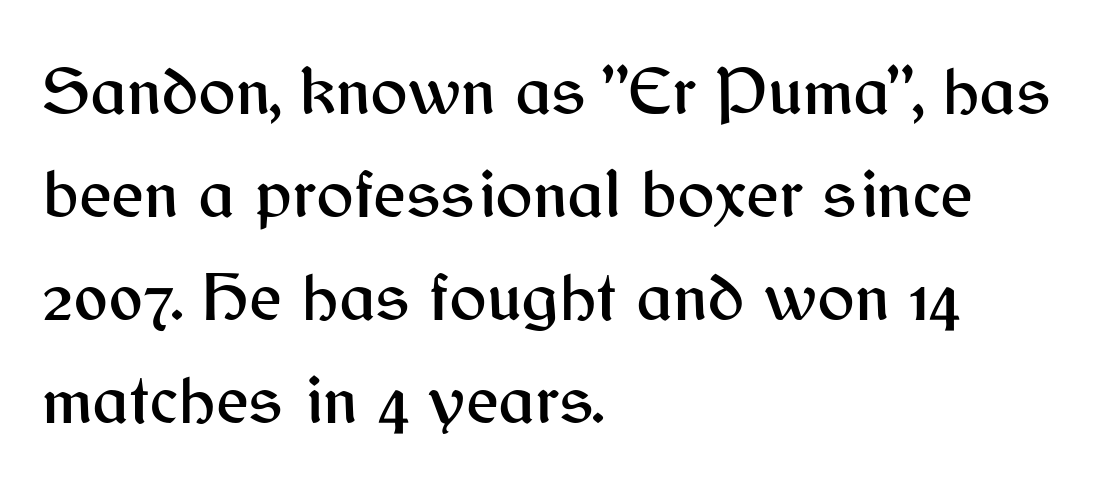
The image shows 70 px sans-serif type, upright; set left-aligned, normal line spacing (1.47x), normal letter spacing, not underlined; medium stroke contrast and a medium x-height.
